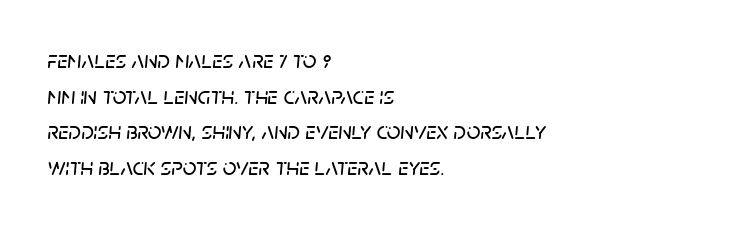
Each word holds together tightly as a unit, with standard inter-letter gaps. These lines stack with their left ends in a neat column. Honestly, there is no underline to notice here at all. Regarding leading, the lines here are spaced in the standard way. An italicized treatment has been applied to the whole sample.
